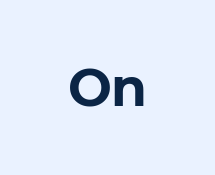
Q: Is the text bold? A: Yes.
Q: Is the text italic (slanted)? A: No, it is upright.
Q: Is the typeface a serif or a sans-serif typeface? A: Sans-serif.
Q: Is the text underlined? A: No.
Q: Is the spacing between letters normal or unusually wide? A: Normal.
Q: Width (condensed, normal, or wide)? A: Normal.
Q: Stroke contrast? A: Low.
Q: x-height? A: Medium.
Q: Monospaced? A: No.
